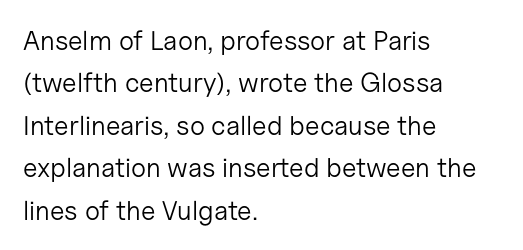
Q: Is the text bold? A: No.
Q: Is the text italic (slanted)? A: No, it is upright.
Q: Is the text underlined? A: No.
Q: How is the paragraph aligned? A: Left-aligned.
Q: Is the spacing between letters normal or unusually wide? A: Normal.
Q: Is the spacing between lines tight, normal or loose? A: Normal.
